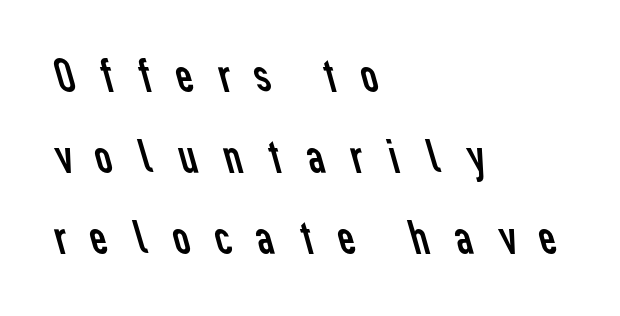
The image shows 48 px regular-weight sans-serif type; set left-aligned, normal line spacing (1.69x), unusually wide letter spacing (+0.43 em), not underlined; low stroke contrast and a medium x-height.
